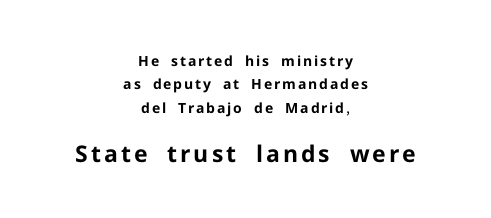
Q: Is the text bold? A: Yes.
Q: Is the text italic (slanted)? A: No, it is upright.
Q: Is the text underlined? A: No.
Q: How is the paragraph aligned? A: Centered.
Q: Is the spacing between lines tight, normal or loose? A: Normal.
Q: Which block of text is set in a larger size, the first (top) or the second (bottom)? A: The second (bottom) one.
